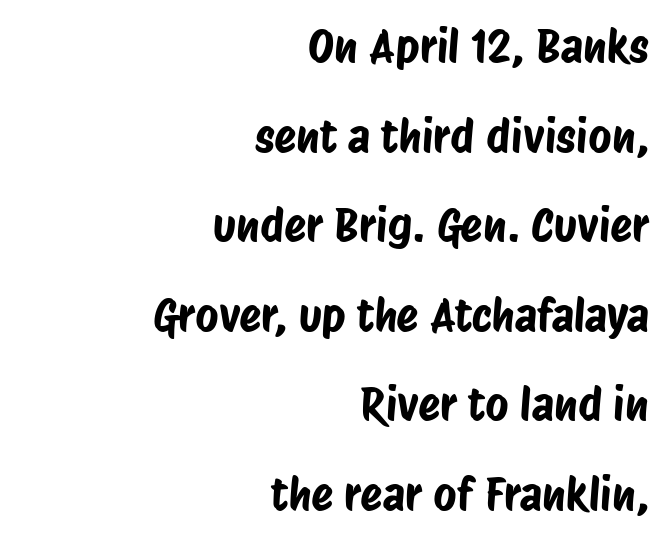
Default kerning and tracking; the words read as compact shapes. The glyphs in this specimen are sans serif. The paragraph shown leans on its right margin. Letters rest on an invisible, unmarked baseline. Baseline-to-baseline distance is far greater than the letter height.
